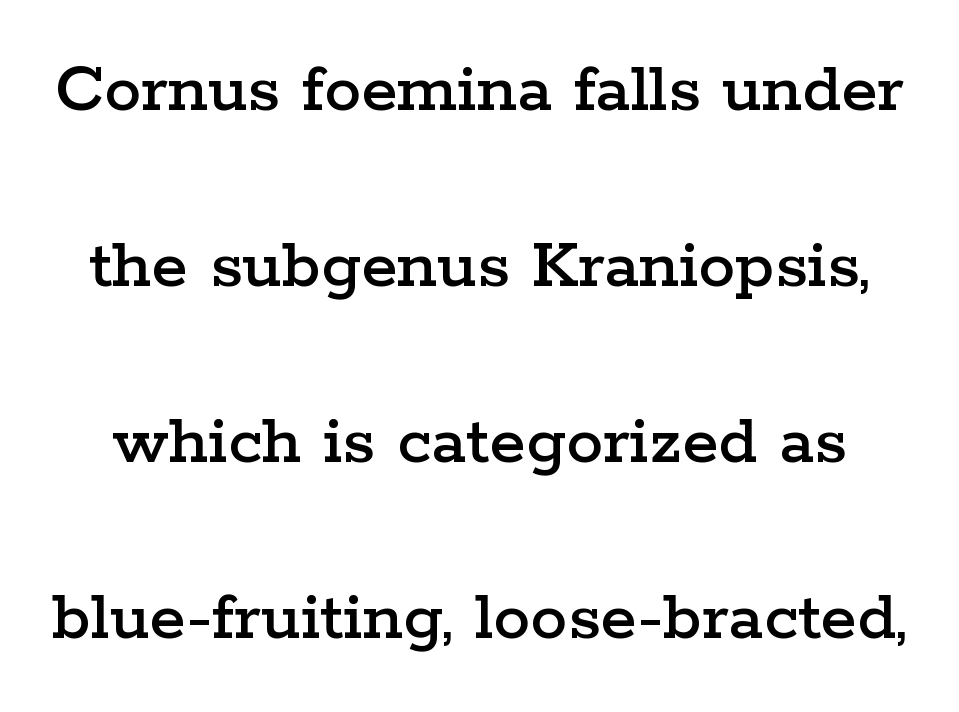
{"serif": "yes", "italic": "no", "width": "wide", "stroke_contrast": "low", "x_height": "medium", "monospaced": "no", "underline": "no", "line_spacing": "loose", "line_spacing_ratio": 2.38, "letter_spacing": "normal", "letter_spacing_em": 0.0, "glyph_px": 74}
